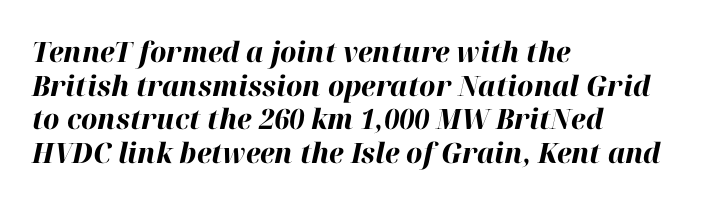
No extra tracking has been applied to these lines. One-word summary of the alignment: left. A bare baseline throughout the passage. Bold? Absolutely — the strokes are thick and heavy.
